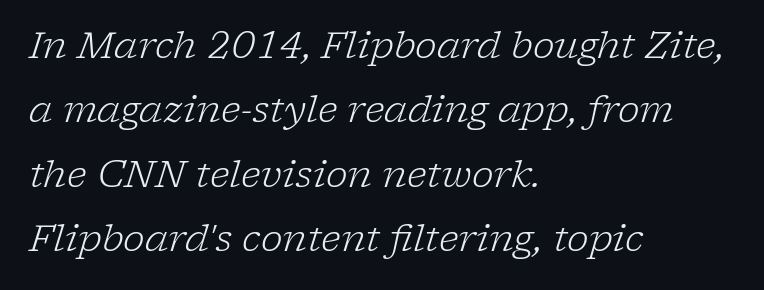
Q: Is the text bold? A: No.
Q: Is the text italic (slanted)? A: Yes, it leans right by about 17 degrees.
Q: Is the typeface a serif or a sans-serif typeface? A: Serif.
Q: Is the text underlined? A: No.
Q: How is the paragraph aligned? A: Left-aligned.
Q: Is the spacing between letters normal or unusually wide? A: Normal.
Q: Width (condensed, normal, or wide)? A: Normal.
Q: Stroke contrast? A: Low.
Q: x-height? A: Medium.
Q: Monospaced? A: No.
